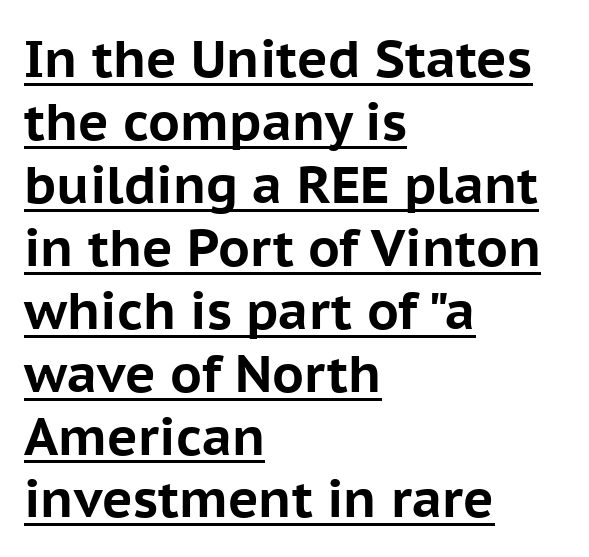
{"serif": "no", "italic": "no", "bold": "yes", "weight": "bold", "width": "normal", "stroke_contrast": "low", "x_height": "medium", "monospaced": "no", "underline": "yes", "align": "left", "line_spacing_ratio": 1.21, "letter_spacing": "normal", "letter_spacing_em": 0.0, "glyph_px": 52}
